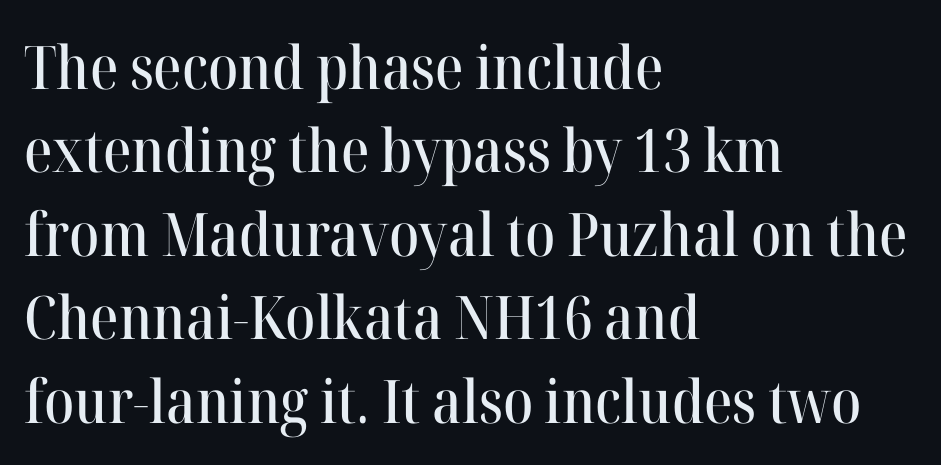
The image shows 60 px serif type, upright; set left-aligned, normal line spacing (1.39x), normal letter spacing, not underlined; high stroke contrast and a medium x-height.
